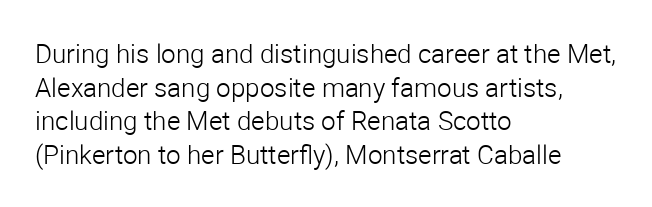
The image shows 26 px text type, upright; set left-aligned, normal line spacing (1.29x), normal letter spacing, not underlined.
